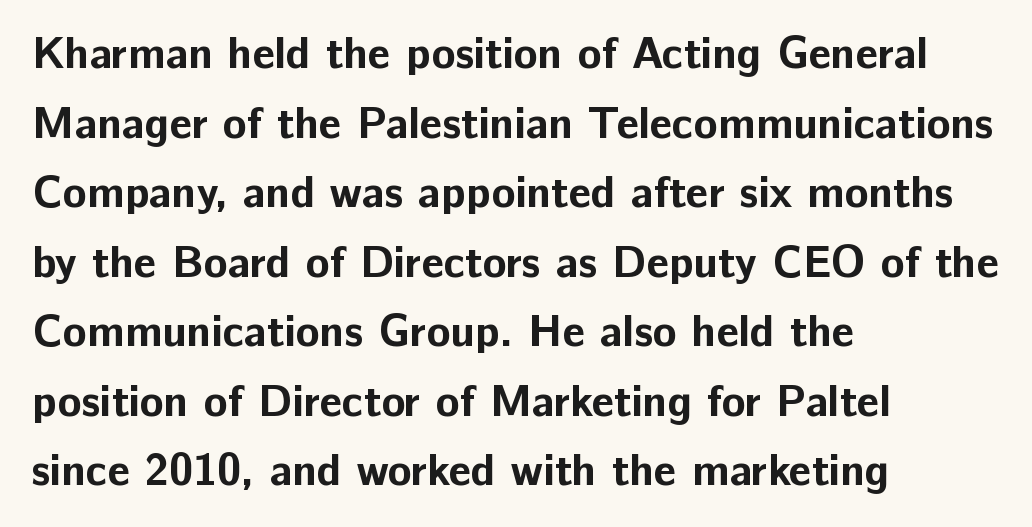
Underlining? Definitely not there. Typographic density is high because the face is bold. Looks like regular typesetting: each glyph gets only the width it needs. The lines sit at an ordinary, default distance from one another. The typography opts for an upright posture over an oblique one.
